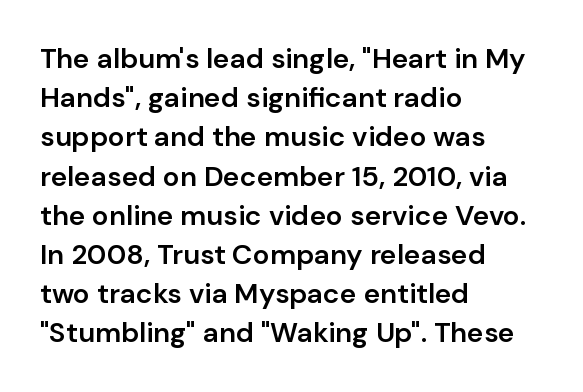
{"serif": "no", "italic": "no", "bold": "semi", "weight": "semibold", "width": "normal", "stroke_contrast": "low", "x_height": "medium", "monospaced": "no", "underline": "no", "align": "left", "line_spacing": "normal", "line_spacing_ratio": 1.4, "letter_spacing": "normal", "letter_spacing_em": 0.0, "glyph_px": 28}
